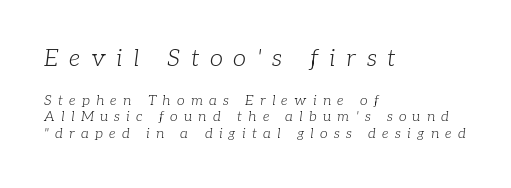
{"italic": "yes", "lean": "right", "slant_degrees": 7, "bold": "no", "underline": "no", "align": "left", "line_spacing_ratio": 1.19, "letter_spacing": "wide", "letter_spacing_em": 0.45, "larger_block": "first", "size_ratio": 1.71, "glyph_px": 24}
